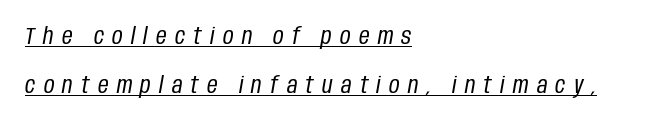
Notice how a bar underscores the lettering throughout. The strokes are not fattened; the text isn't bold. The face used here has a pronounced slope to its letters. Students, observe: this is what heavily led, spacious text looks like.
